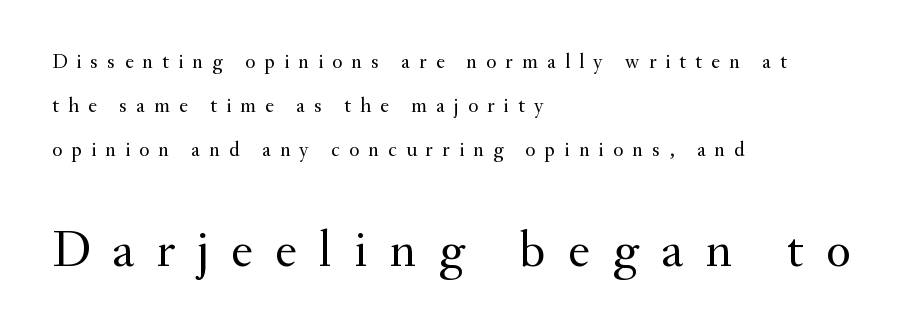
{"serif": "yes", "italic": "no", "bold": "no", "weight": "regular", "width": "normal", "stroke_contrast": "medium", "x_height": "small", "monospaced": "no", "underline": "no", "align": "left", "line_spacing": "loose", "line_spacing_ratio": 2.1, "letter_spacing": "wide", "letter_spacing_em": 0.43, "larger_block": "second", "size_ratio": 2.48, "glyph_px": 52}
